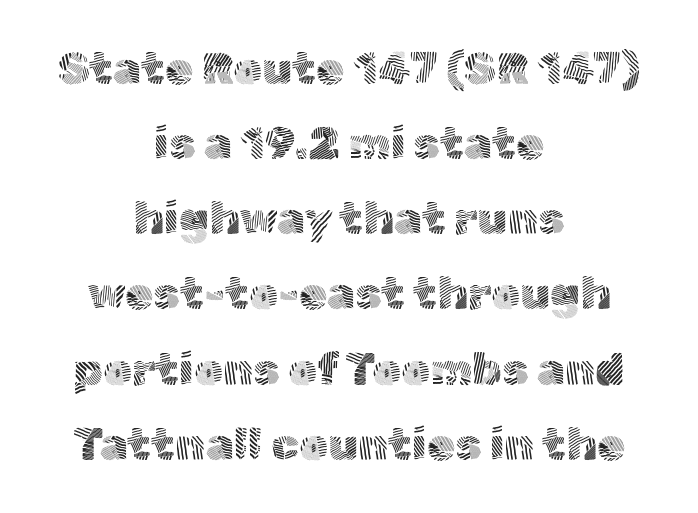
{"serif": "no", "italic": "no", "bold": "no", "weight": "light", "width": "normal", "x_height": "medium", "monospaced": "no", "underline": "no", "align": "center", "line_spacing": "normal", "line_spacing_ratio": 1.67, "letter_spacing": "normal", "letter_spacing_em": 0.0, "glyph_px": 45}
